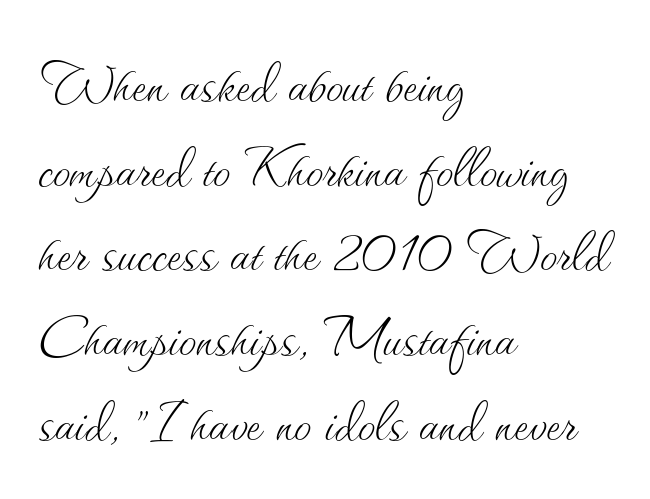
{"bold": "no", "weight": "thin", "width": "normal", "stroke_contrast": "medium", "x_height": "small", "monospaced": "no", "underline": "no", "align": "left", "line_spacing_ratio": 1.21, "letter_spacing": "normal", "letter_spacing_em": 0.0, "glyph_px": 70}
